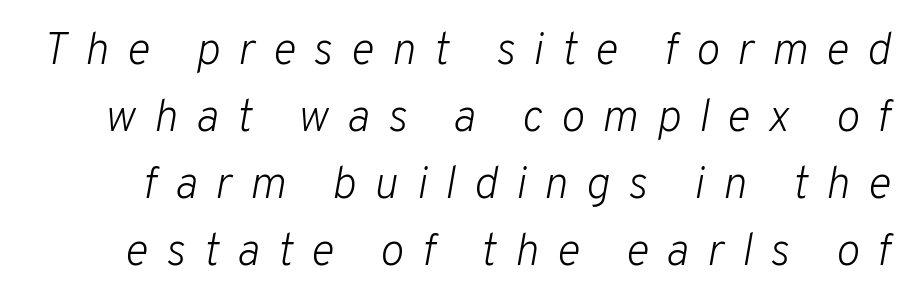
Q: Is the text bold? A: No.
Q: Is the text italic (slanted)? A: Yes, it leans right by about 10 degrees.
Q: Is the text underlined? A: No.
Q: Is the spacing between letters normal or unusually wide? A: Unusually wide.
Q: Is the spacing between lines tight, normal or loose? A: Normal.
Q: Width (condensed, normal, or wide)? A: Normal.
Q: Stroke contrast? A: Low.
Q: x-height? A: Medium.
Q: Monospaced? A: No.
